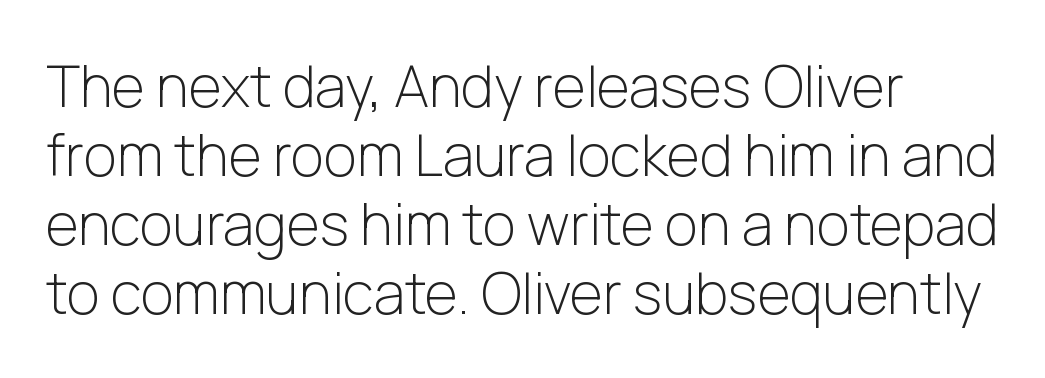
Weight: in the light-to-regular range. The tracking reads as untouched default to a designer's eye. Rule under the text: the space is simply empty. Examine the stroke ends and you'll find no serifs. These lines are rendered in a variable-pitch font. Do the letters lean? They stand straight.
